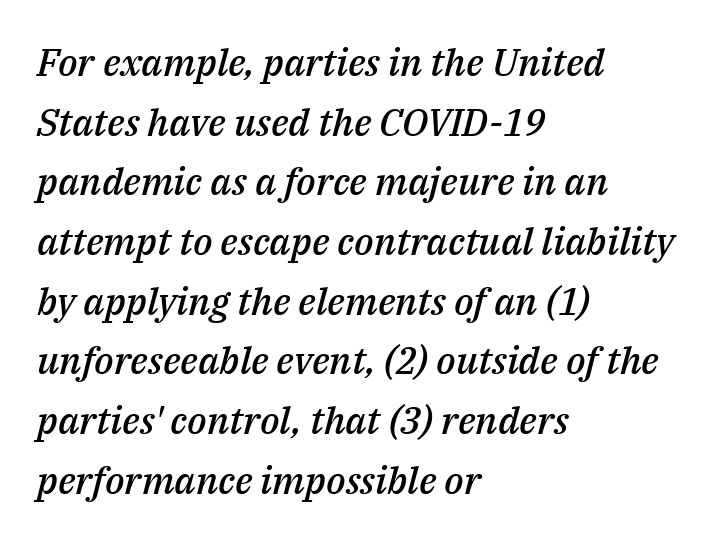
Q: Is the text bold? A: Semi-bold.
Q: Is the text italic (slanted)? A: Yes, it leans right by about 14 degrees.
Q: Is the text underlined? A: No.
Q: How is the paragraph aligned? A: Left-aligned.
Q: Is the spacing between letters normal or unusually wide? A: Normal.
Q: Is the spacing between lines tight, normal or loose? A: Normal.
Q: Width (condensed, normal, or wide)? A: Normal.
Q: Stroke contrast? A: Medium.
Q: x-height? A: Medium.
Q: Monospaced? A: No.
